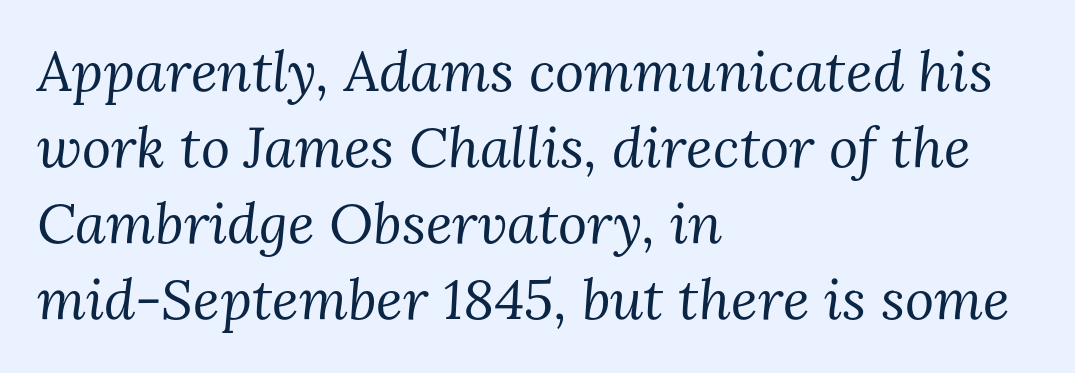
The image shows 56 px regular-weight serif type, italic (leaning right); set left-aligned, normal line spacing (1.36x), normal letter spacing, not underlined; medium stroke contrast and a medium x-height.
